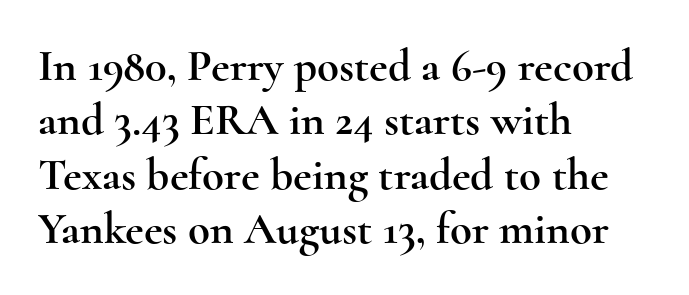
Q: Is the text italic (slanted)? A: No, it is upright.
Q: Is the typeface a serif or a sans-serif typeface? A: Serif.
Q: Is the text underlined? A: No.
Q: How is the paragraph aligned? A: Left-aligned.
Q: Is the spacing between letters normal or unusually wide? A: Normal.
Q: Width (condensed, normal, or wide)? A: Wide.
Q: x-height? A: Small.
Q: Monospaced? A: No.
